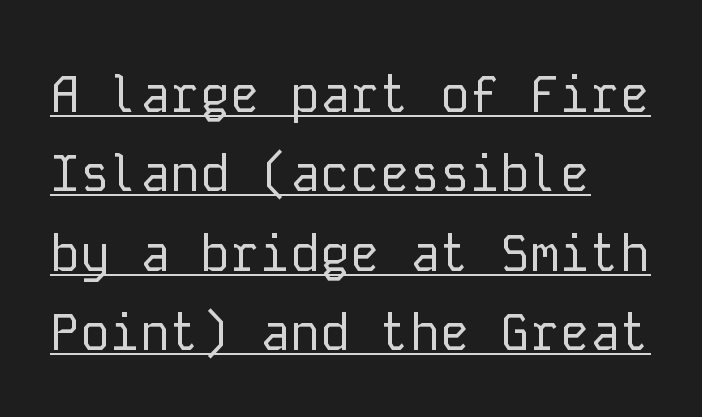
Q: Is the text bold? A: No.
Q: Is the text italic (slanted)? A: No, it is upright.
Q: Is the typeface a serif or a sans-serif typeface? A: Sans-serif.
Q: Is the text underlined? A: Yes.
Q: How is the paragraph aligned? A: Left-aligned.
Q: Is the spacing between letters normal or unusually wide? A: Normal.
Q: Is the spacing between lines tight, normal or loose? A: Normal.
Q: Width (condensed, normal, or wide)? A: Normal.
Q: Stroke contrast? A: Low.
Q: x-height? A: Medium.
Q: Monospaced? A: Yes.
